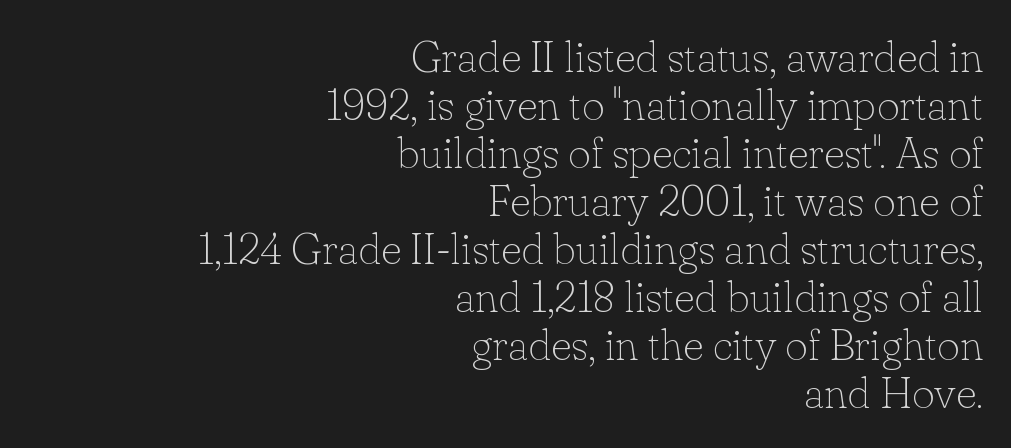
Q: Is the text bold? A: No.
Q: Is the text italic (slanted)? A: No, it is upright.
Q: Is the typeface a serif or a sans-serif typeface? A: Serif.
Q: Is the text underlined? A: No.
Q: How is the paragraph aligned? A: Right-aligned.
Q: Is the spacing between letters normal or unusually wide? A: Normal.
Q: Is the spacing between lines tight, normal or loose? A: Tight.
Q: Width (condensed, normal, or wide)? A: Normal.
Q: Stroke contrast? A: Low.
Q: x-height? A: Small.
Q: Monospaced? A: No.
